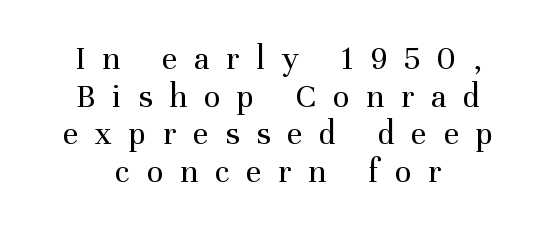
The image shows 34 px regular-weight serif type, upright; set centered, tight line spacing (1.11x), unusually wide letter spacing (+0.5 em), not underlined; medium stroke contrast and a medium x-height.
